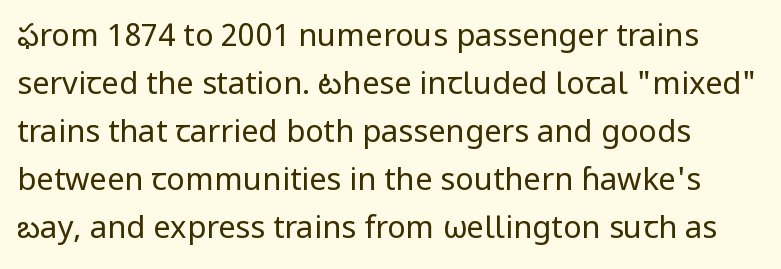
Leading: standard. Weight: regular or lighter. The letters advance in unequal steps, a hallmark of proportional type. The words here are not underlined. Is the letter spacing exaggerated? No — it looks like the ordinary default.
